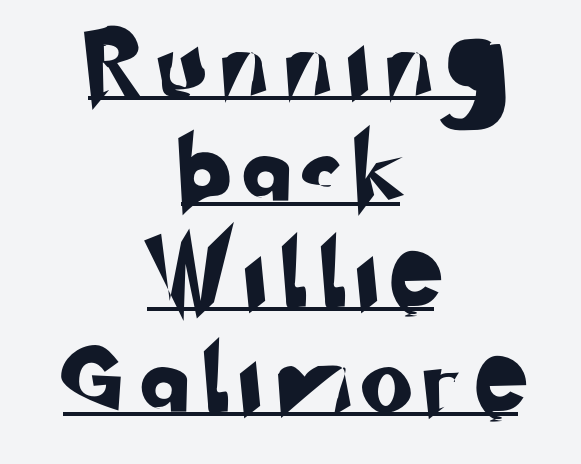
The type is letterspaced generously, with wide tracking. You can see a thin bar hugging the bottom of the glyphs. Whoever set this chose a conventional vertical rhythm. The typeface chosen for these lines omits serifs. Looks like regular typesetting: each glyph gets only the width it needs.
